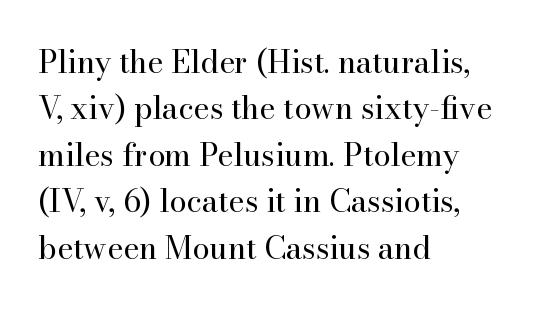
Q: Is the text bold? A: No.
Q: Is the text italic (slanted)? A: No, it is upright.
Q: Is the typeface a serif or a sans-serif typeface? A: Serif.
Q: Is the text underlined? A: No.
Q: How is the paragraph aligned? A: Left-aligned.
Q: Is the spacing between letters normal or unusually wide? A: Normal.
Q: Is the spacing between lines tight, normal or loose? A: Normal.
Q: Width (condensed, normal, or wide)? A: Normal.
Q: Stroke contrast? A: High.
Q: x-height? A: Small.
Q: Monospaced? A: No.
